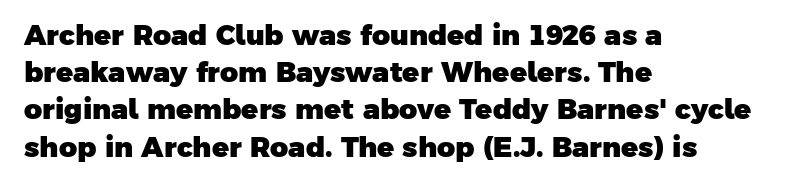
The image shows 28 px heavy sans-serif type; set left-aligned, normal line spacing (1.33x), normal letter spacing, not underlined; low stroke contrast and a medium x-height.
